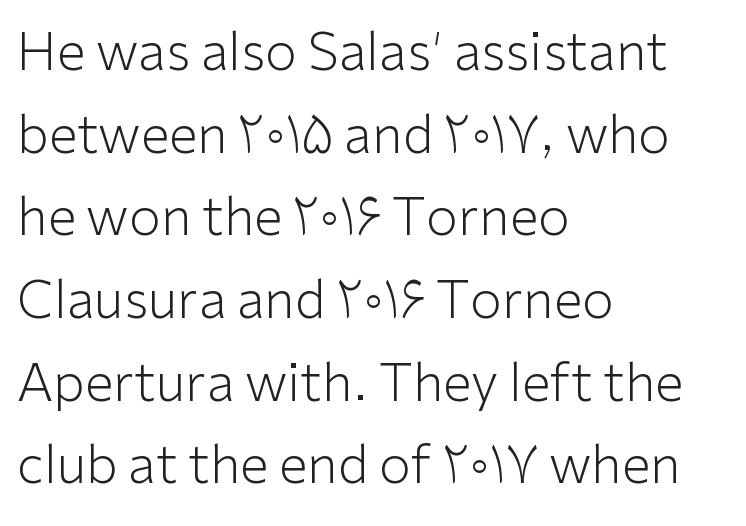
The image shows 52 px light sans-serif type, upright; set left-aligned, normal line spacing (1.59x), normal letter spacing, not underlined; low stroke contrast and a medium x-height.
